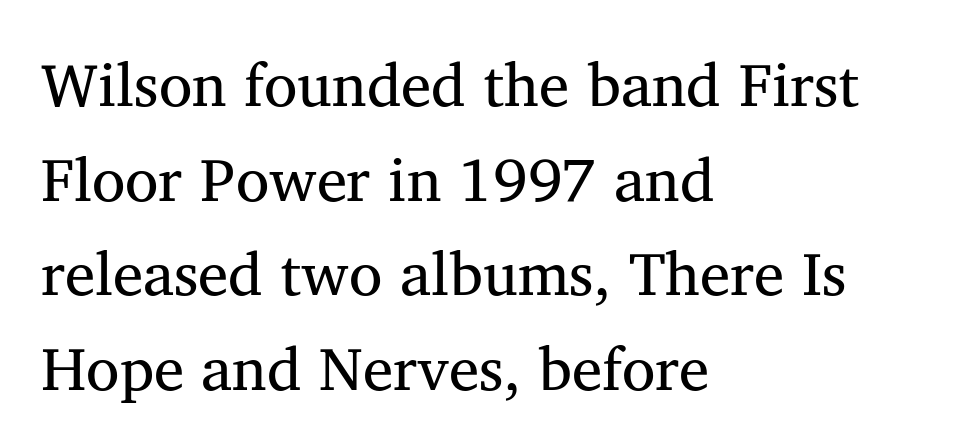
Q: Is the text bold? A: No.
Q: Is the text italic (slanted)? A: No, it is upright.
Q: Is the typeface a serif or a sans-serif typeface? A: Serif.
Q: Is the text underlined? A: No.
Q: How is the paragraph aligned? A: Left-aligned.
Q: Is the spacing between letters normal or unusually wide? A: Normal.
Q: Is the spacing between lines tight, normal or loose? A: Normal.
Q: Width (condensed, normal, or wide)? A: Normal.
Q: Stroke contrast? A: Medium.
Q: x-height? A: Medium.
Q: Monospaced? A: No.
